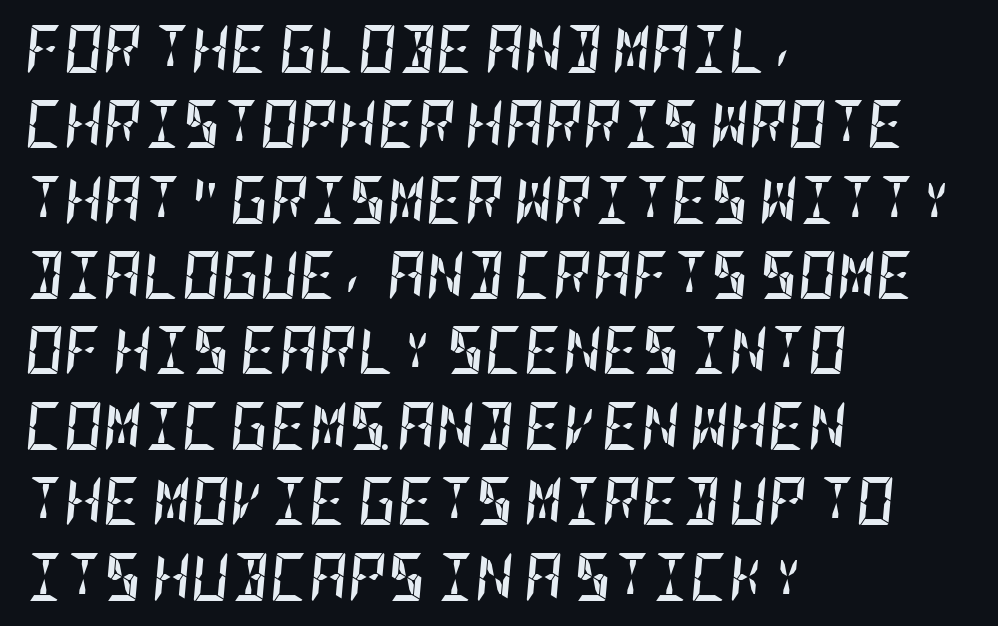
{"italic": "yes", "lean": "right", "slant_degrees": 5, "bold": "yes", "weight": "semibold", "width": "condensed", "stroke_contrast": "low", "x_height": "large", "underline": "no", "align": "left", "line_spacing": "normal", "line_spacing_ratio": 1.57, "letter_spacing": "normal", "letter_spacing_em": 0.0, "glyph_px": 48}
